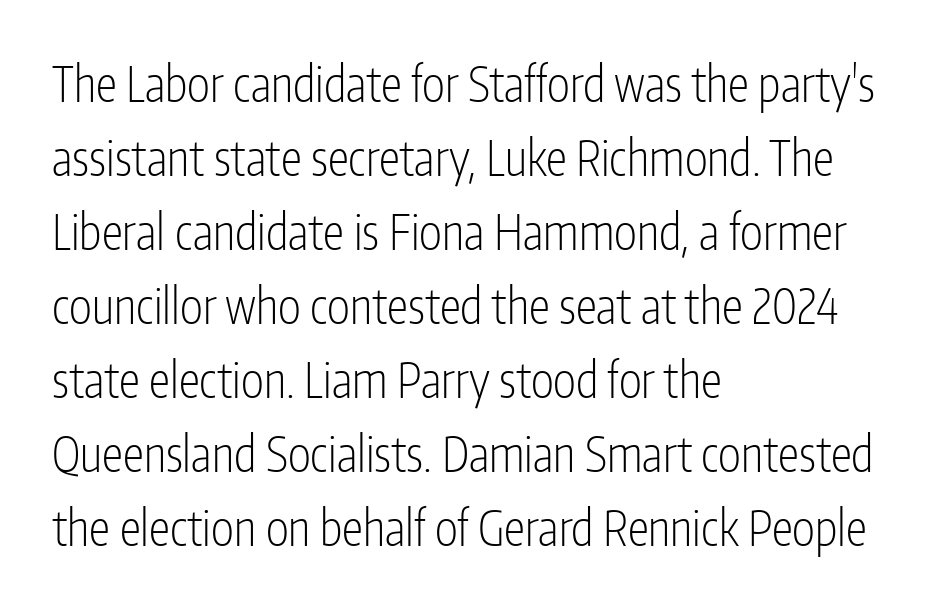
The image shows 48 px light, condensed sans-serif type, upright; set left-aligned, normal line spacing (1.54x), normal letter spacing, not underlined; low stroke contrast and a medium x-height.
